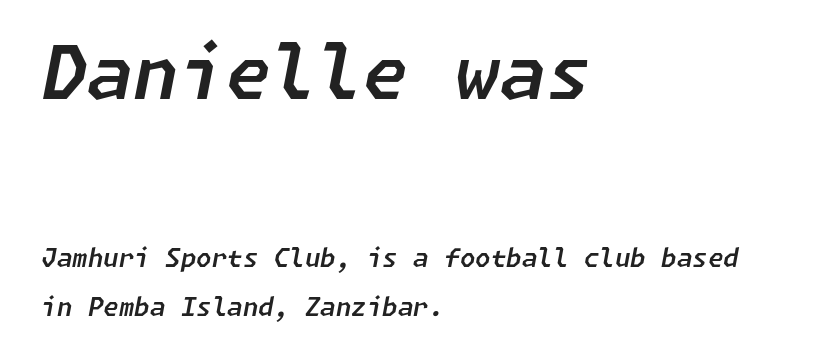
{"italic": "yes", "lean": "right", "slant_degrees": 11, "width": "normal", "stroke_contrast": "low", "x_height": "medium", "underline": "no", "align": "left", "line_spacing": "loose", "line_spacing_ratio": 1.98, "letter_spacing": "normal", "letter_spacing_em": 0.0, "larger_block": "first", "size_ratio": 2.96, "glyph_px": 74}
